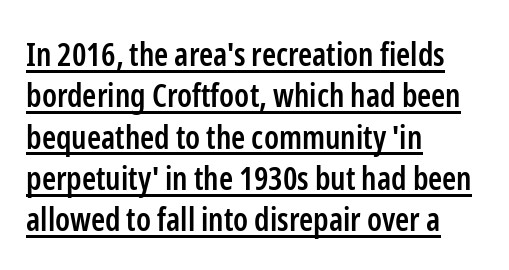
Compared with undecorated copy, this sample adds a rule below the words. Horizontally, the lines are justified to the leading edge only. You could not count columns in this text — the font is proportionally spaced. Italic: no, the glyphs are upright roman. Caption: semibold face, moderately heavy strokes.
